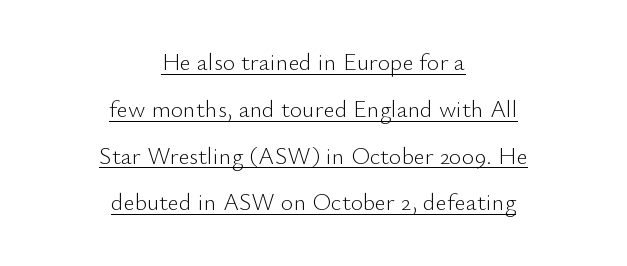
Vertical spacing — loose. Compared with typical body copy, the letter spacing here is the same. Alignment: centered. The characters are drawn with everyday or finer stroke widths. A typesetter would mark this as roman, not italic.
